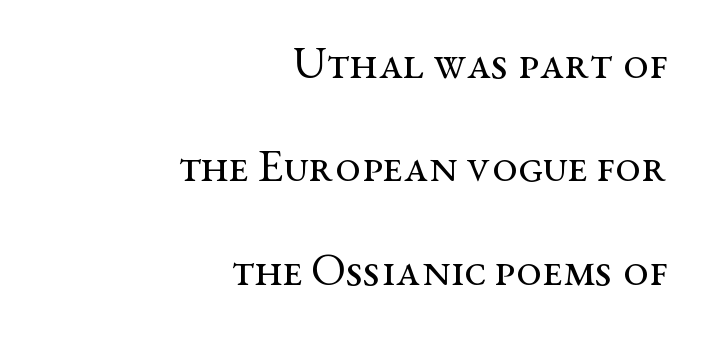
{"serif": "yes", "italic": "no", "bold": "no", "weight": "regular", "width": "wide", "stroke_contrast": "medium", "x_height": "medium", "monospaced": "no", "underline": "no", "align": "right", "line_spacing": "loose", "line_spacing_ratio": 2.25, "letter_spacing": "normal", "letter_spacing_em": 0.0, "glyph_px": 46}
